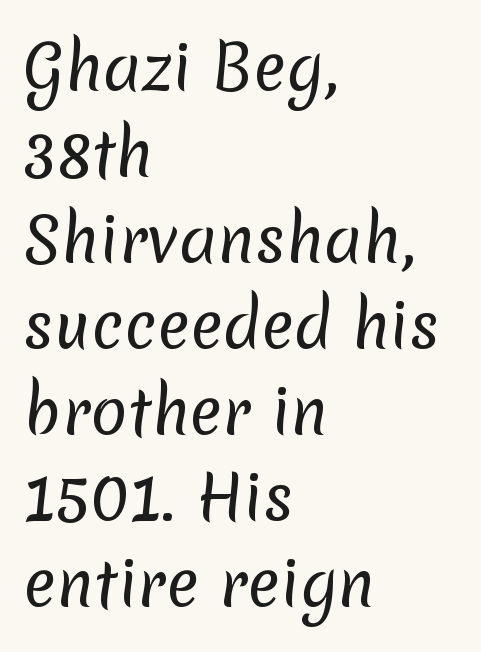
{"serif": "no", "bold": "no", "weight": "regular", "width": "normal", "stroke_contrast": "low", "x_height": "medium", "monospaced": "no", "underline": "no", "align": "left", "line_spacing": "normal", "line_spacing_ratio": 1.41, "letter_spacing": "normal", "letter_spacing_em": 0.0, "glyph_px": 61}
